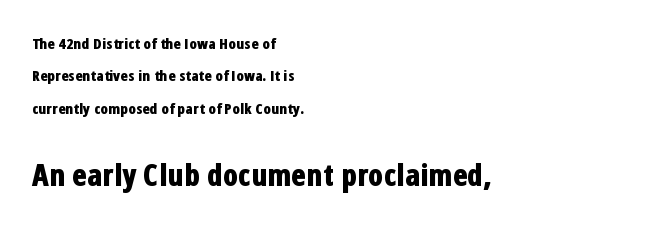
The image shows 30 px bold, condensed sans-serif type, upright; set left-aligned, loose line spacing (2.16x), normal letter spacing, not underlined; the second (bottom) block is 2.0x larger; low stroke contrast and a medium x-height.
